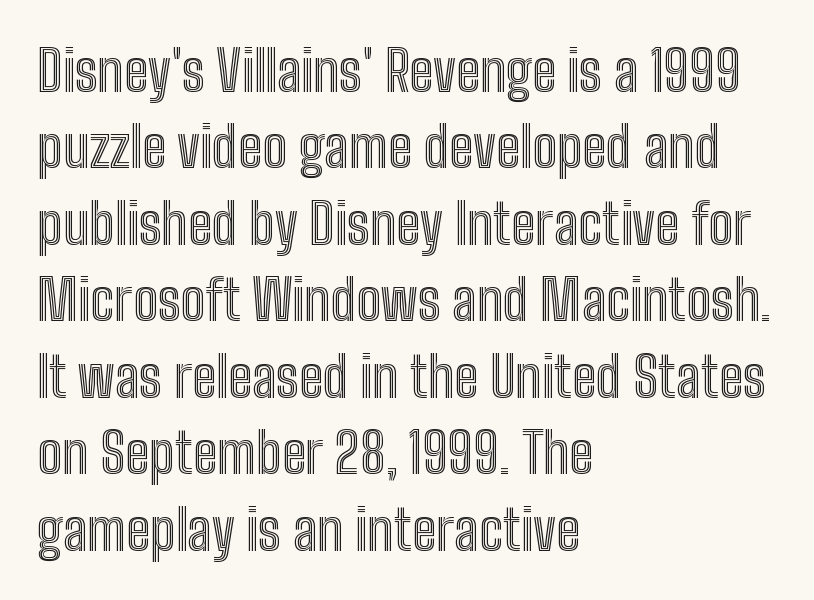
Q: Is the text italic (slanted)? A: No, it is upright.
Q: Is the text underlined? A: No.
Q: How is the paragraph aligned? A: Left-aligned.
Q: Is the spacing between letters normal or unusually wide? A: Normal.
Q: Is the spacing between lines tight, normal or loose? A: Normal.
Q: Width (condensed, normal, or wide)? A: Condensed.
Q: x-height? A: Medium.
Q: Monospaced? A: No.
